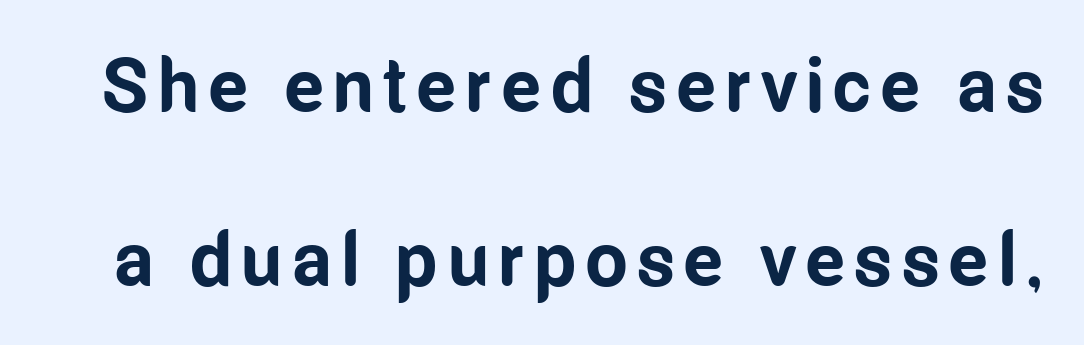
The letters are bold, with thick, heavy strokes. A clean baseline with only descenders dipping below it. Quick note: interline space is abundant. The text was rendered using a sans face with plain stroke endings. Each letter keeps its own natural width here, so spacing adapts to shape.
